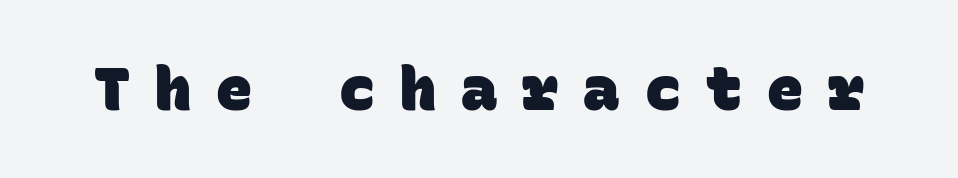
No word sits above an underline. The letters march in equal steps, a hallmark of fixed-pitch type. Each letter's strokes conclude bluntly, with no projecting serifs. Tracking here is generous; glyphs stand well apart from one another.
